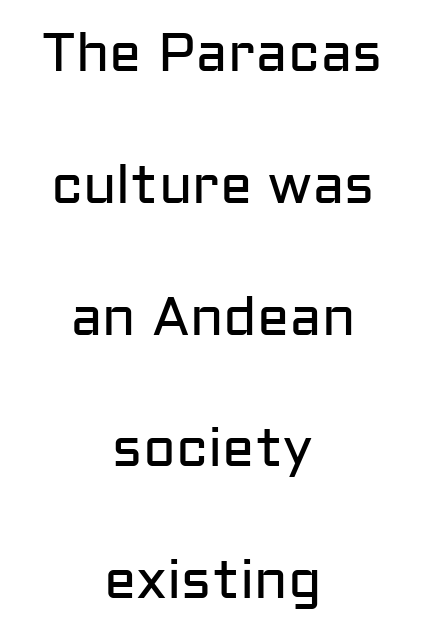
The image shows 54 px regular-weight sans-serif type, upright; set centered, loose line spacing (2.44x), normal letter spacing, not underlined; low stroke contrast and a medium x-height.
